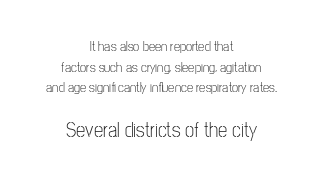
Q: Is the text bold? A: No.
Q: Is the text italic (slanted)? A: No, it is upright.
Q: Is the text underlined? A: No.
Q: How is the paragraph aligned? A: Centered.
Q: Is the spacing between letters normal or unusually wide? A: Normal.
Q: Is the spacing between lines tight, normal or loose? A: Normal.
Q: Which block of text is set in a larger size, the first (top) or the second (bottom)? A: The second (bottom) one.
